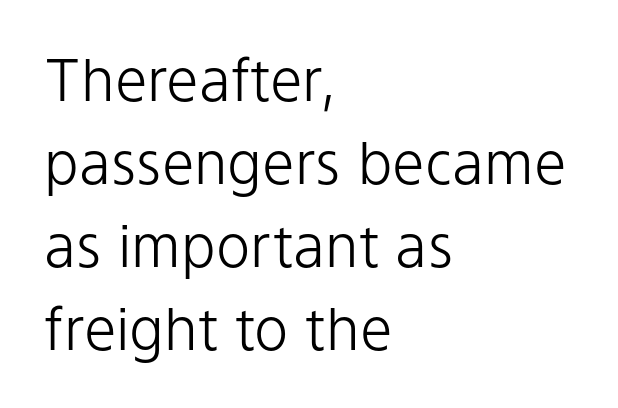
Bare-footed words on every line. Character widths vary here, with narrow letters taking less room than wide ones. The lines in this sample share a left origin and differ only in where they stop. Heft: none added — not bold. The letters stand straight up with perfectly vertical stems.
